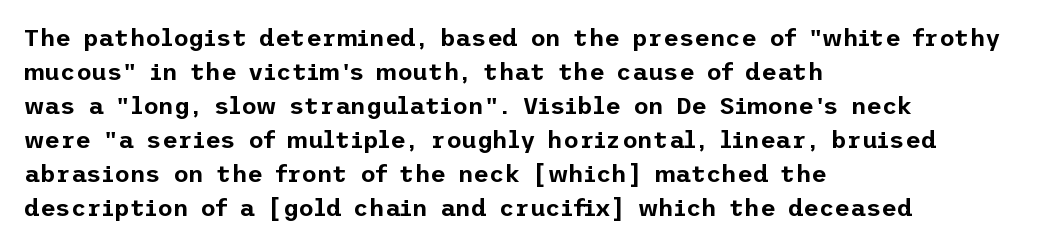
Each word holds together tightly as a unit, with standard inter-letter gaps. Horizontally, the lines are justified to the leading edge only. Check the space under the baseline: it is left empty. Leading matches the norm, producing a regular column.
